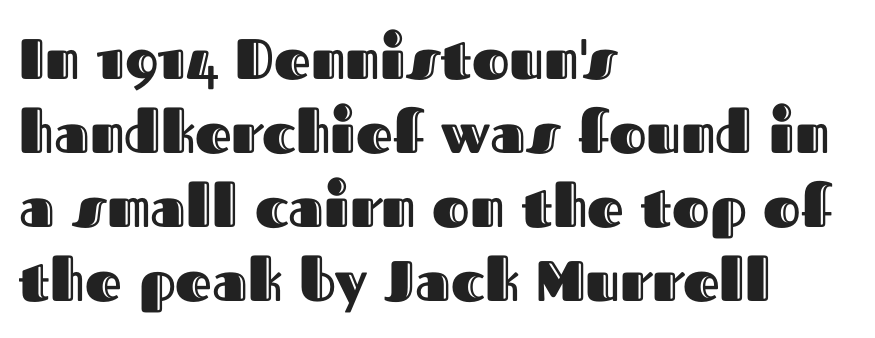
{"italic": "no", "width": "normal", "x_height": "medium", "monospaced": "no", "underline": "no", "align": "left", "line_spacing": "normal", "line_spacing_ratio": 1.3, "letter_spacing": "normal", "letter_spacing_em": 0.0, "glyph_px": 57}
